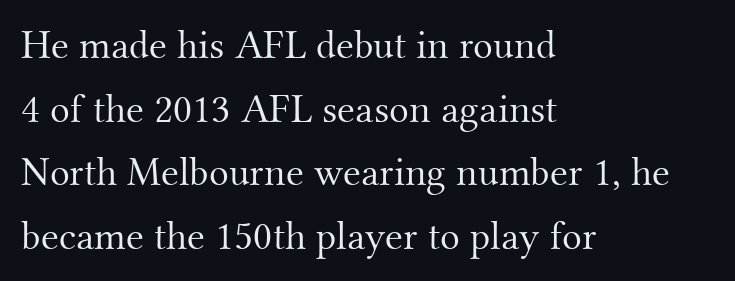
Q: Is the text bold? A: No.
Q: Is the text italic (slanted)? A: No, it is upright.
Q: Is the typeface a serif or a sans-serif typeface? A: Serif.
Q: Is the text underlined? A: No.
Q: How is the paragraph aligned? A: Left-aligned.
Q: Is the spacing between letters normal or unusually wide? A: Normal.
Q: Is the spacing between lines tight, normal or loose? A: Normal.
Q: Width (condensed, normal, or wide)? A: Normal.
Q: Stroke contrast? A: Medium.
Q: x-height? A: Small.
Q: Monospaced? A: No.
